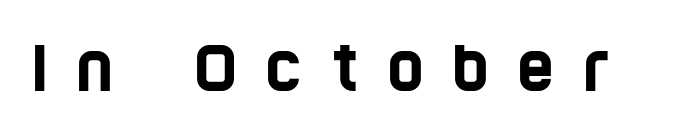
Q: Is the typeface a serif or a sans-serif typeface? A: Sans-serif.
Q: Is the text underlined? A: No.
Q: Is the spacing between letters normal or unusually wide? A: Unusually wide.
Q: Width (condensed, normal, or wide)? A: Condensed.
Q: Stroke contrast? A: Low.
Q: x-height? A: Large.
Q: Monospaced? A: No.
